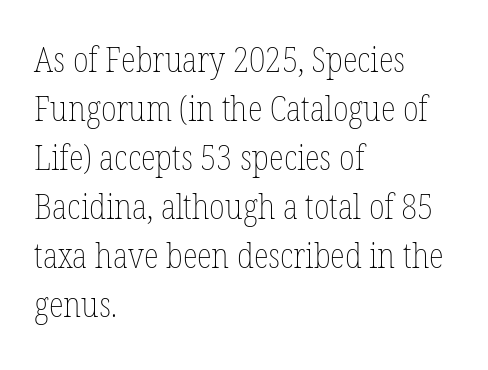
Just letters on the line, the space beneath them empty. Whoever set this chose a conventional vertical rhythm. This sample uses plain, unmodified letter spacing. Nope, not italic — everything's standing straight. Ink coverage per letter is moderate at most. One-word summary of the alignment: left.
